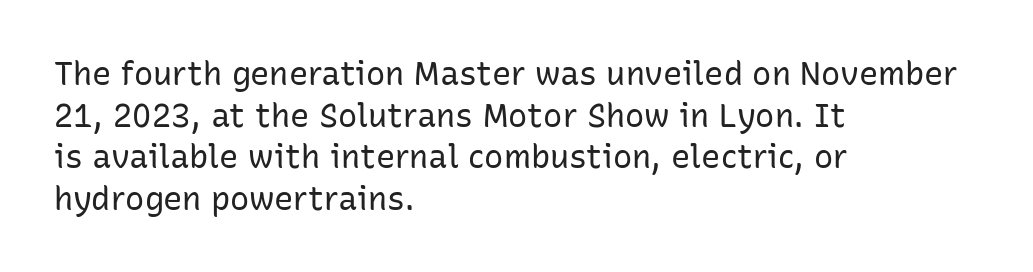
Q: Is the text bold? A: No.
Q: Is the text italic (slanted)? A: No, it is upright.
Q: Is the typeface a serif or a sans-serif typeface? A: Sans-serif.
Q: Is the text underlined? A: No.
Q: How is the paragraph aligned? A: Left-aligned.
Q: Is the spacing between letters normal or unusually wide? A: Normal.
Q: Is the spacing between lines tight, normal or loose? A: Normal.
Q: Width (condensed, normal, or wide)? A: Normal.
Q: Stroke contrast? A: Low.
Q: x-height? A: Medium.
Q: Monospaced? A: No.
